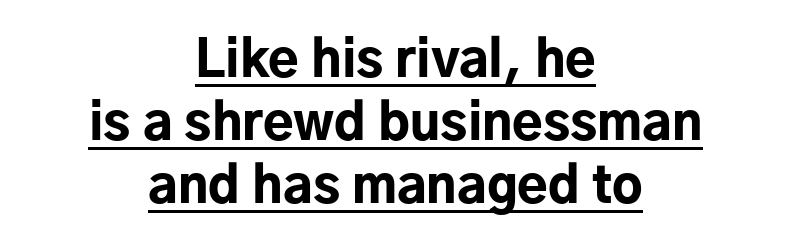
The image shows 50 px bold sans-serif type, upright; set centered, normal line spacing (1.26x), normal letter spacing, underlined; low stroke contrast and a medium x-height.
